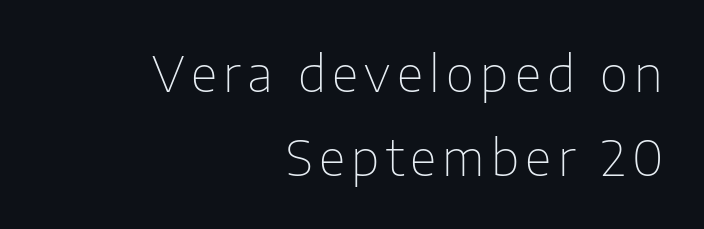
{"serif": "no", "italic": "no", "bold": "no", "weight": "thin", "width": "normal", "stroke_contrast": "low", "x_height": "medium", "monospaced": "no", "underline": "no", "align": "right", "line_spacing_ratio": 1.72, "glyph_px": 49}
